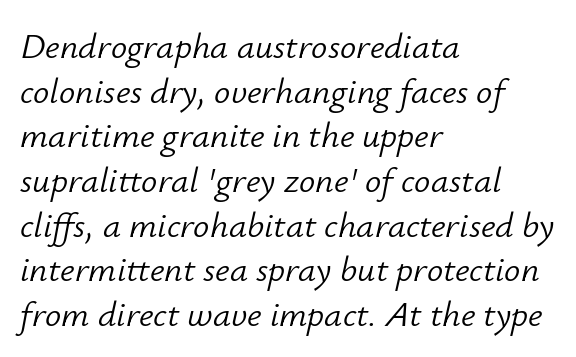
The image shows 36 px light type, italic (leaning right); set left-aligned, line spacing 1.24x, normal letter spacing, not underlined; low stroke contrast and a small x-height.
